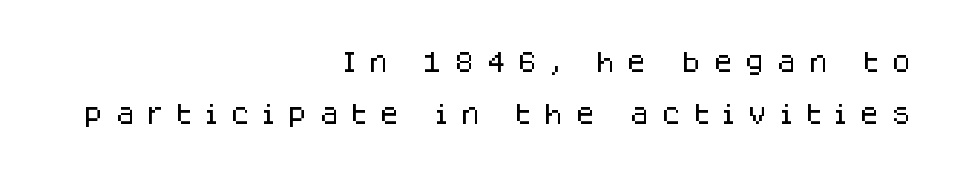
Loosely led — the rows are spread out. Honestly, there is no underline to notice here at all. In terms of posture, this sample is upright. Students, note that the glyphs here are deliberately spaced far apart. Line ends are locked; line starts wander.
